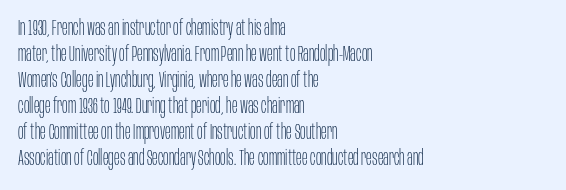
The image shows 21 px text type, upright; set left-aligned, line spacing 1.24x, normal letter spacing, not underlined.
